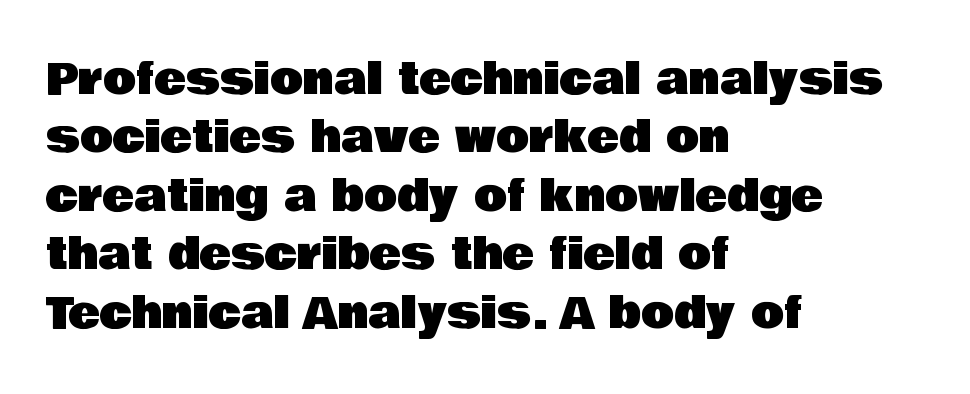
Q: Is the text italic (slanted)? A: No, it is upright.
Q: Is the typeface a serif or a sans-serif typeface? A: Sans-serif.
Q: Is the text underlined? A: No.
Q: How is the paragraph aligned? A: Left-aligned.
Q: Is the spacing between letters normal or unusually wide? A: Normal.
Q: Is the spacing between lines tight, normal or loose? A: Normal.
Q: Width (condensed, normal, or wide)? A: Normal.
Q: Stroke contrast? A: Low.
Q: x-height? A: Large.
Q: Monospaced? A: No.
